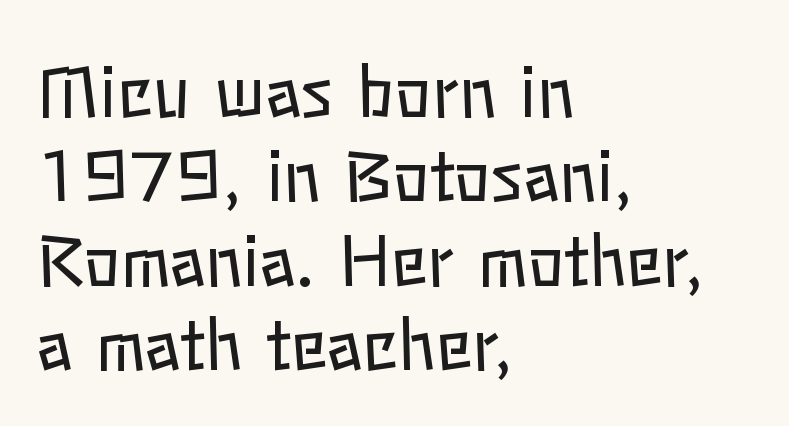
The image shows 68 px regular-weight type, upright; set left-aligned, line spacing 1.24x, normal letter spacing, not underlined; low stroke contrast and a medium x-height.
